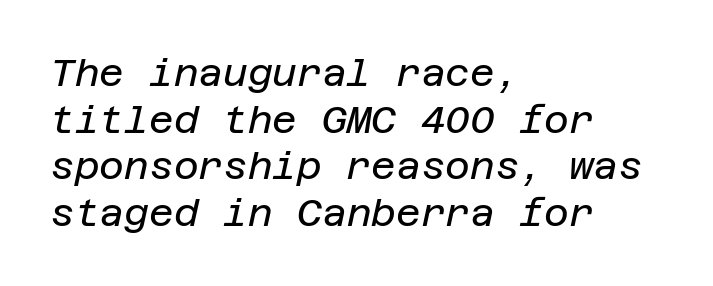
Q: Is the text bold? A: No.
Q: Is the text italic (slanted)? A: Yes, it leans right by about 12 degrees.
Q: Is the text underlined? A: No.
Q: How is the paragraph aligned? A: Left-aligned.
Q: Is the spacing between letters normal or unusually wide? A: Normal.
Q: Width (condensed, normal, or wide)? A: Normal.
Q: Stroke contrast? A: Low.
Q: x-height? A: Large.
